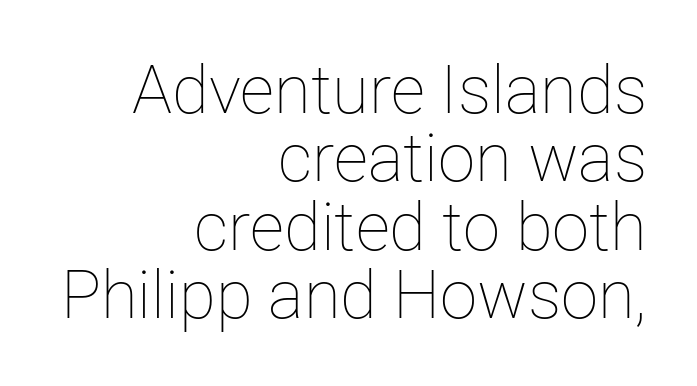
The image shows 67 px thin type, upright; set right-aligned, tight line spacing (1.02x), normal letter spacing, not underlined; low stroke contrast and a medium x-height.
